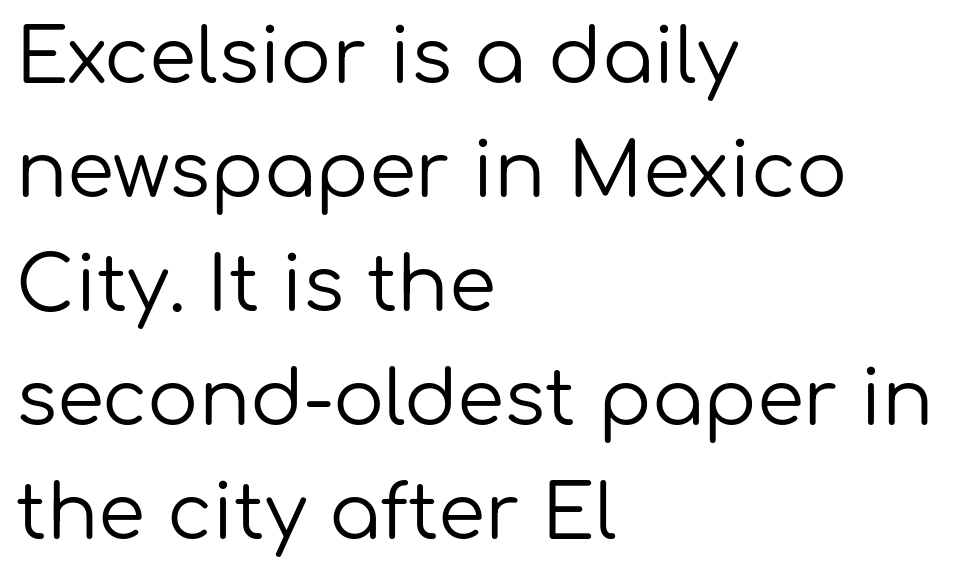
Notice how descenders clear the ascenders below comfortably — that's standard leading. The rag falls on the right side of this text block. The strokes are not fattened; the text isn't bold. The letters advance in unequal steps, a hallmark of proportional type.
